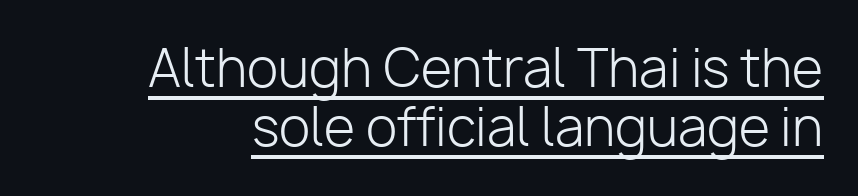
The string is rendered with underlining switched on. Every stem runs plumb, perpendicular to the baseline. Standard letterfit; no display-style spreading of the glyphs. No feet cap the strokes, marking this as sans-serif type.
